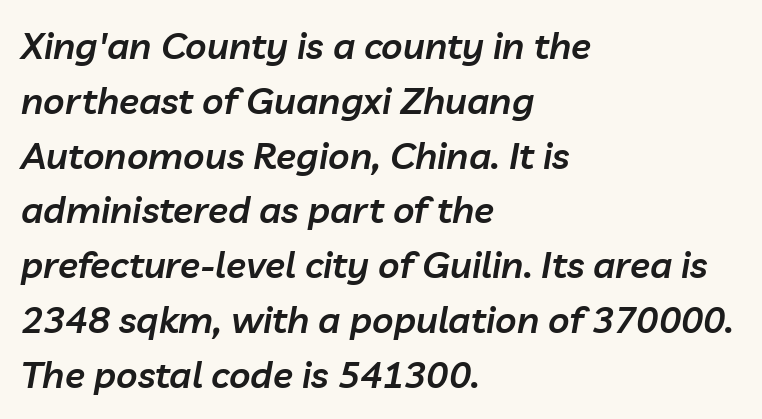
The image shows 37 px semibold type, italic (leaning right); set left-aligned, normal line spacing (1.48x), normal letter spacing, not underlined; low stroke contrast and a medium x-height.
